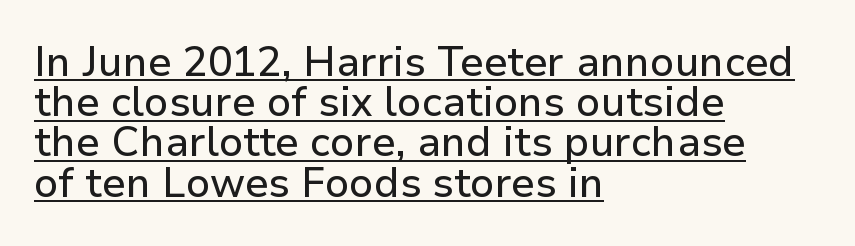
The designer went with a sans here, leaving each stem footless. Ascenders rise straight up at ninety degrees. Every word sits above its own underline. Look at the tracking — it's just the regular setting, nothing added.
